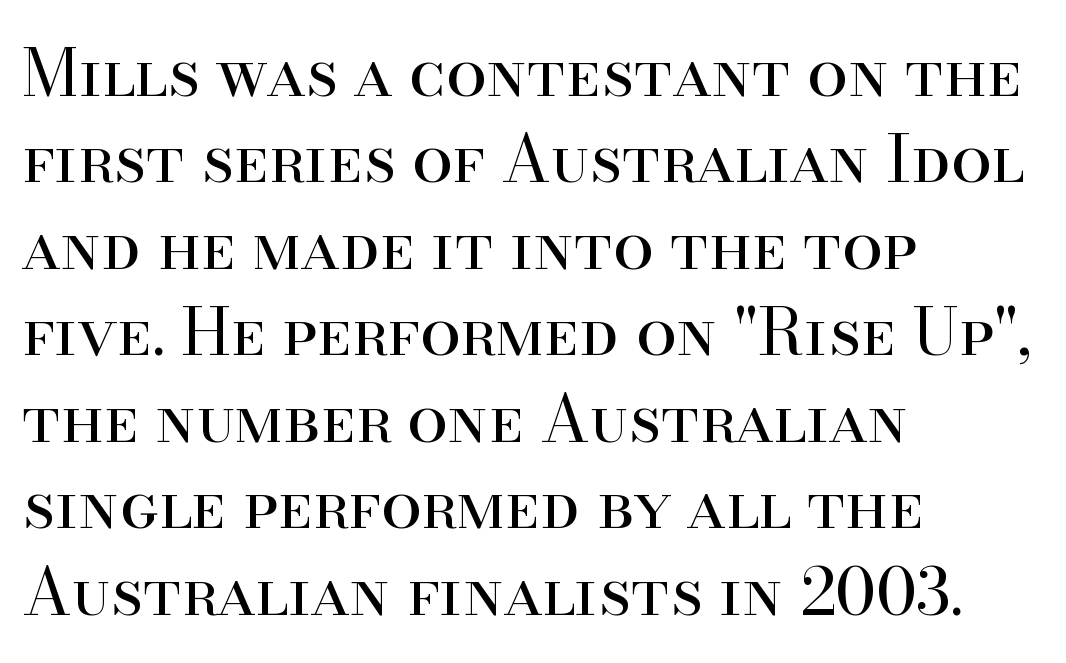
The letters stand upright; this is a roman face. Serif or sans? Serif — the stroke terminals have little feet. Bold? No — there's no thickening of the strokes. Character widths vary here, with narrow letters taking less room than wide ones.
